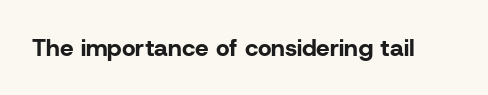
The image shows 24 px bold type, upright; set normal letter spacing, not underlined.
